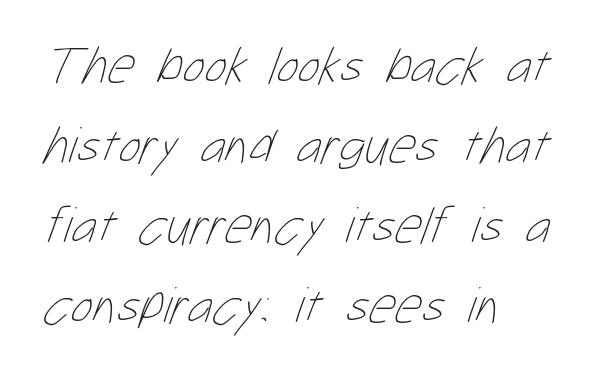
{"bold": "no", "weight": "thin", "width": "condensed", "stroke_contrast": "low", "x_height": "medium", "monospaced": "no", "underline": "no", "align": "left", "line_spacing": "normal", "line_spacing_ratio": 1.54, "letter_spacing": "normal", "letter_spacing_em": 0.0, "glyph_px": 52}
